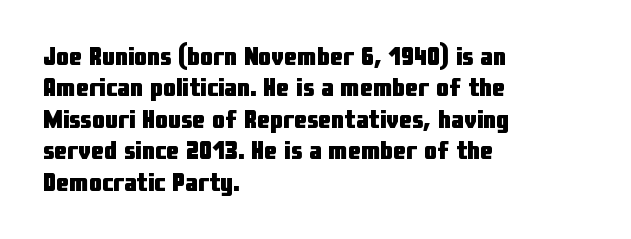
{"italic": "no", "bold": "yes", "underline": "no", "align": "left", "line_spacing_ratio": 1.21, "letter_spacing": "normal", "letter_spacing_em": 0.0, "glyph_px": 26}
